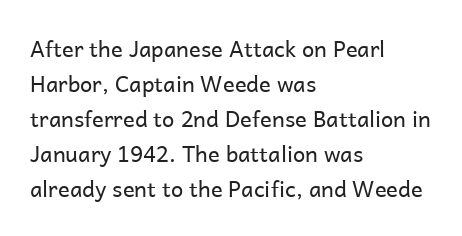
Q: Is the text bold? A: No.
Q: Is the text italic (slanted)? A: No, it is upright.
Q: Is the text underlined? A: No.
Q: How is the paragraph aligned? A: Left-aligned.
Q: Is the spacing between letters normal or unusually wide? A: Normal.
Q: Is the spacing between lines tight, normal or loose? A: Normal.
